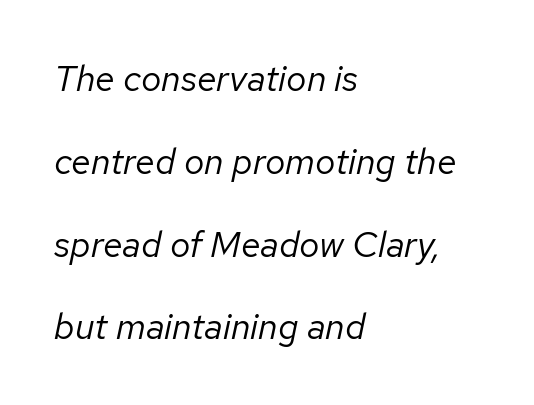
Q: Is the text bold? A: No.
Q: Is the text italic (slanted)? A: Yes, it leans right by about 12 degrees.
Q: Is the text underlined? A: No.
Q: How is the paragraph aligned? A: Left-aligned.
Q: Is the spacing between letters normal or unusually wide? A: Normal.
Q: Is the spacing between lines tight, normal or loose? A: Loose.
Q: Width (condensed, normal, or wide)? A: Normal.
Q: Stroke contrast? A: Low.
Q: x-height? A: Medium.
Q: Monospaced? A: No.
